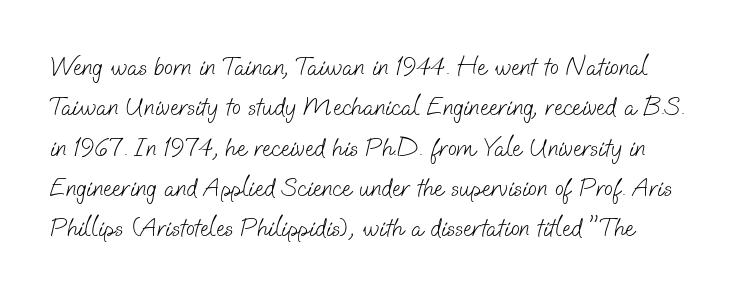
Q: Is the text bold? A: No.
Q: Is the text underlined? A: No.
Q: Is the spacing between letters normal or unusually wide? A: Normal.
Q: Is the spacing between lines tight, normal or loose? A: Normal.
